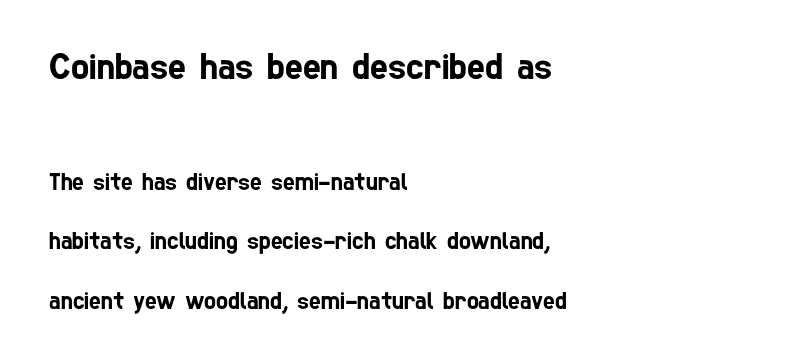
The image shows 38 px condensed sans-serif type; set left-aligned, loose line spacing (2.38x), normal letter spacing, not underlined; the first (top) block is 1.52x larger; low stroke contrast and a medium x-height.
